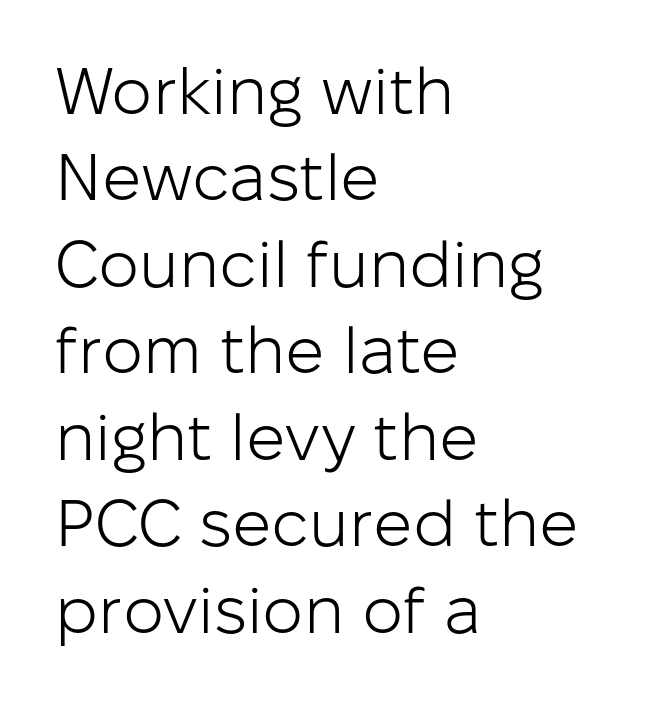
A typesetter would call this proportional, since set widths differ per character. The line-height multiplier appears to be the usual default. Typeset ragged right — the left edge is the straight one. The letters look calm and open, with moderate or lighter stems.
